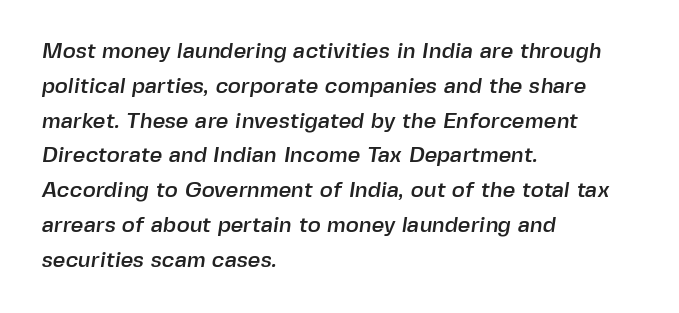
The image shows 22 px text type; set left-aligned, normal line spacing (1.58x), normal letter spacing, not underlined.
